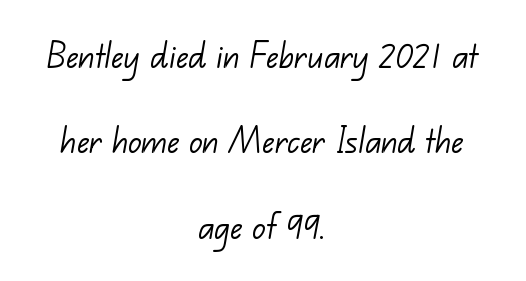
The image shows 41 px light sans-serif type; set centered, loose line spacing (2.08x), normal letter spacing, not underlined; low stroke contrast and a small x-height.
